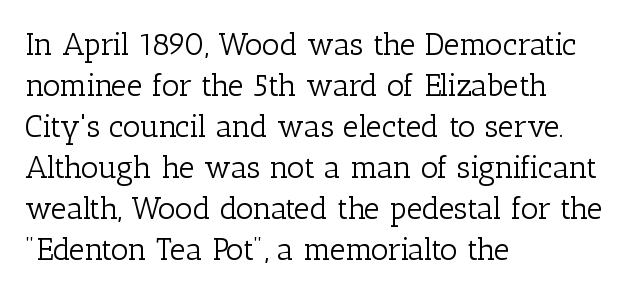
{"serif": "yes", "italic": "no", "bold": "no", "weight": "light", "width": "normal", "stroke_contrast": "low", "x_height": "medium", "monospaced": "no", "underline": "no", "align": "left", "line_spacing": "normal", "line_spacing_ratio": 1.32, "letter_spacing": "normal", "letter_spacing_em": 0.0, "glyph_px": 31}
